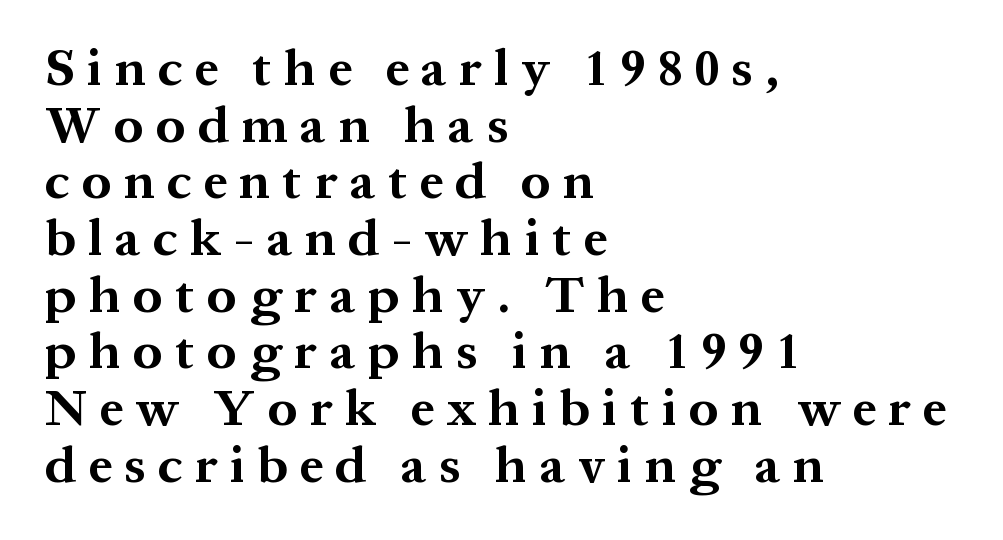
The image shows 52 px bold serif type, upright; set left-aligned, tight line spacing (1.09x), unusually wide letter spacing (+0.24 em), not underlined; medium stroke contrast and a medium x-height.
